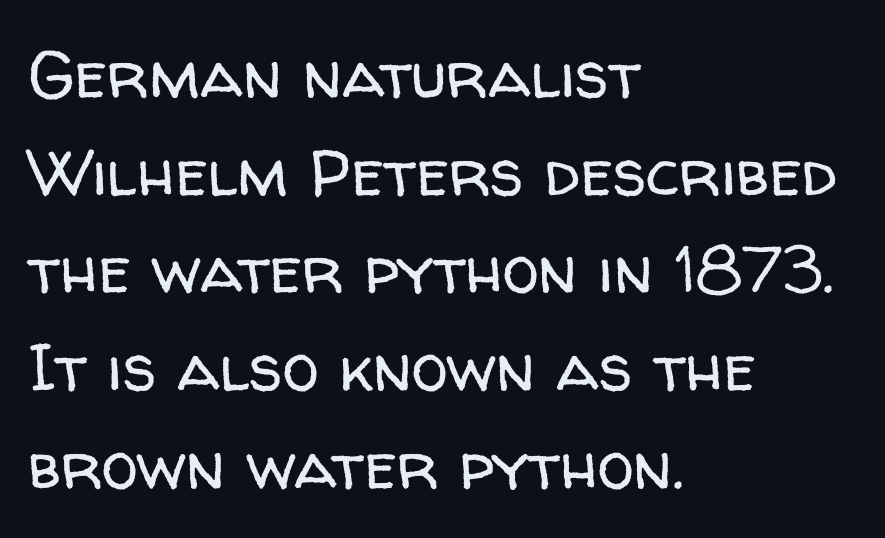
{"serif": "no", "italic": "no", "bold": "no", "weight": "regular", "width": "normal", "stroke_contrast": "low", "x_height": "medium", "monospaced": "no", "underline": "no", "align": "left", "line_spacing": "normal", "line_spacing_ratio": 1.48, "letter_spacing": "normal", "letter_spacing_em": 0.0, "glyph_px": 66}
